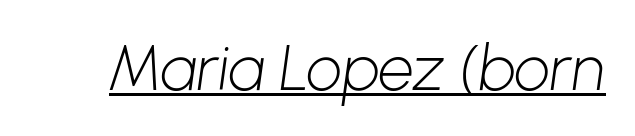
{"serif": "no", "bold": "no", "weight": "light", "width": "normal", "stroke_contrast": "low", "x_height": "medium", "monospaced": "no", "underline": "yes", "letter_spacing": "normal", "letter_spacing_em": 0.0, "glyph_px": 63}
